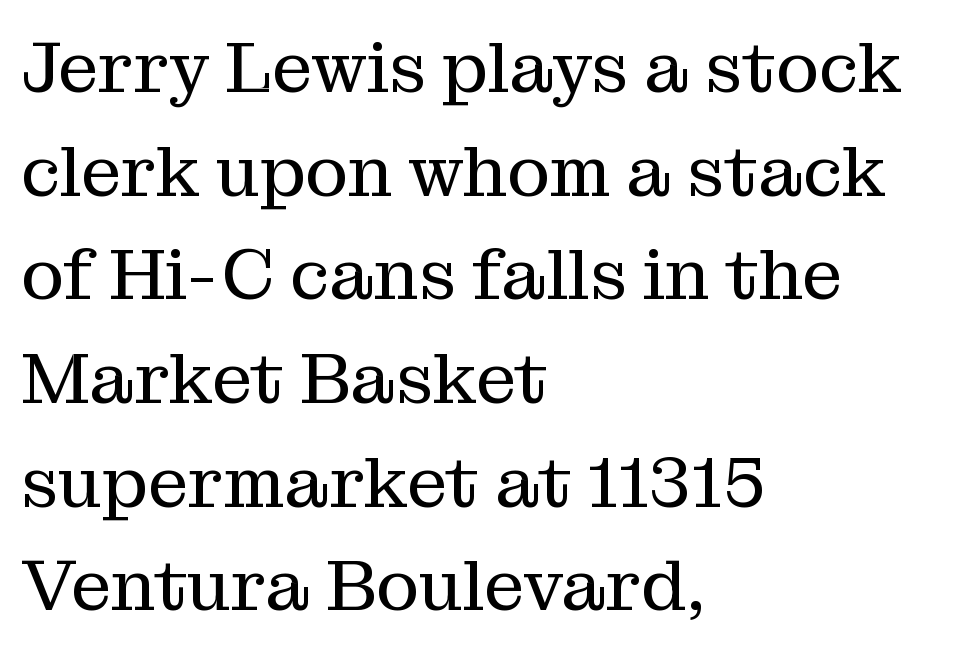
{"serif": "yes", "italic": "no", "bold": "no", "weight": "regular", "width": "normal", "stroke_contrast": "medium", "x_height": "medium", "monospaced": "no", "underline": "no", "align": "left", "line_spacing": "normal", "line_spacing_ratio": 1.44, "letter_spacing": "normal", "letter_spacing_em": 0.0, "glyph_px": 72}
